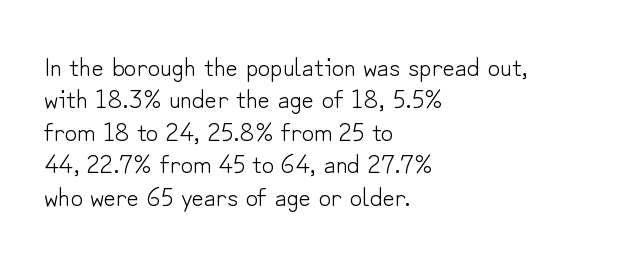
The font is comparable to plain body text, perhaps lighter. Line starts are locked; line ends wander. Nothing unusual about the tracking: characters are spaced as the font intends. The type sits square on the baseline with zero lean. Rule under the text: the space is simply empty.
